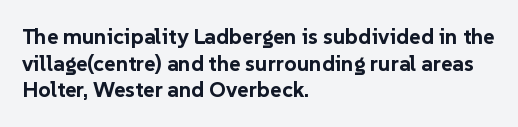
Q: Is the text bold? A: Yes.
Q: Is the text italic (slanted)? A: No, it is upright.
Q: Is the text underlined? A: No.
Q: How is the paragraph aligned? A: Left-aligned.
Q: Is the spacing between letters normal or unusually wide? A: Normal.
